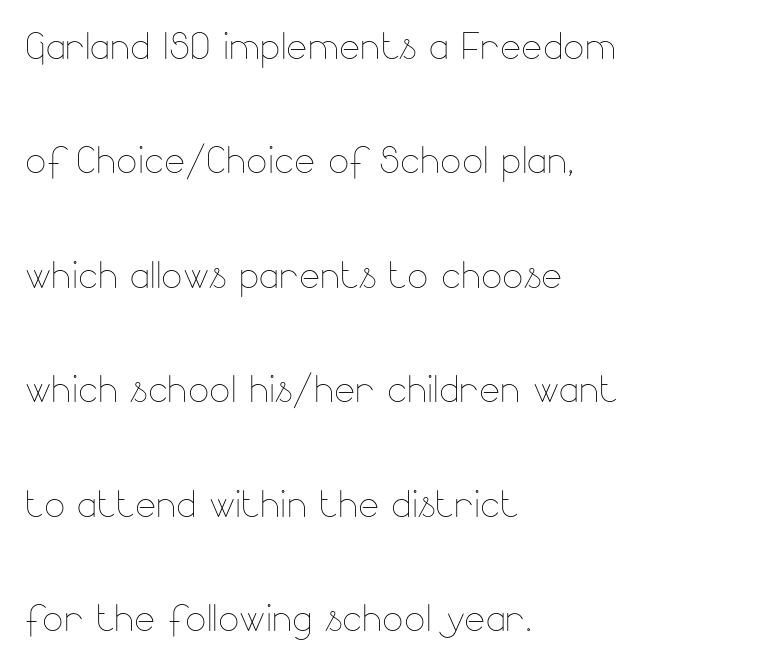
Q: Is the text bold? A: No.
Q: Is the text italic (slanted)? A: No, it is upright.
Q: Is the text underlined? A: No.
Q: How is the paragraph aligned? A: Left-aligned.
Q: Is the spacing between letters normal or unusually wide? A: Normal.
Q: Is the spacing between lines tight, normal or loose? A: Loose.
Q: Width (condensed, normal, or wide)? A: Normal.
Q: Stroke contrast? A: Low.
Q: x-height? A: Small.
Q: Monospaced? A: No.
